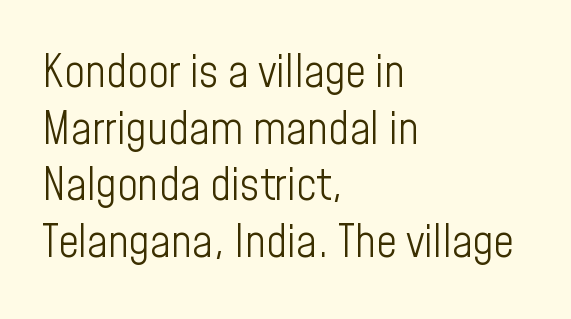
The image shows 45 px light, condensed sans-serif type, upright; set left-aligned, normal line spacing (1.26x), normal letter spacing, not underlined; low stroke contrast and a medium x-height.
